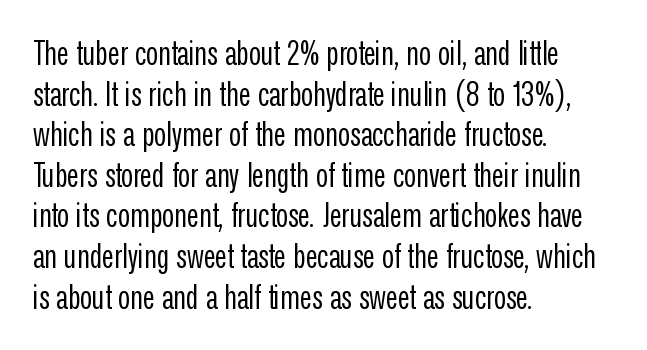
{"serif": "no", "italic": "no", "bold": "no", "weight": "regular", "width": "condensed", "stroke_contrast": "low", "x_height": "medium", "monospaced": "no", "underline": "no", "align": "left", "line_spacing_ratio": 1.23, "letter_spacing": "normal", "letter_spacing_em": 0.0, "glyph_px": 33}
